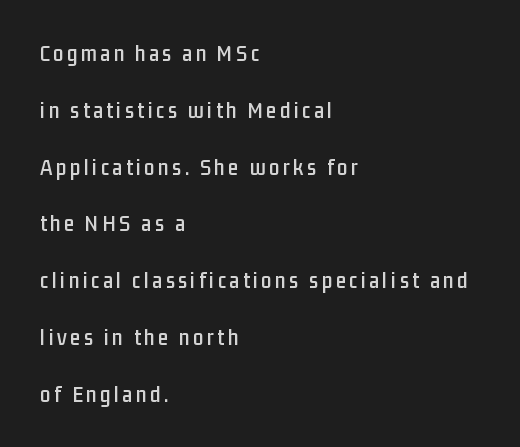
{"italic": "no", "underline": "no", "align": "left", "line_spacing": "loose", "line_spacing_ratio": 2.47, "glyph_px": 23}
